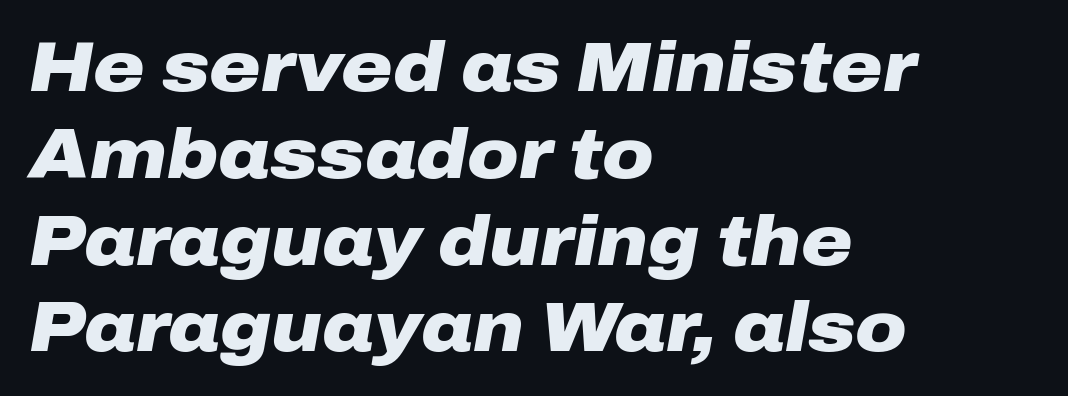
The rendering anchors every line to the left-hand side. Notice how thick the strokes are: this is what a full bold looks like. Words appear dense and cohesive because spacing is normal. Posture: slanted.
